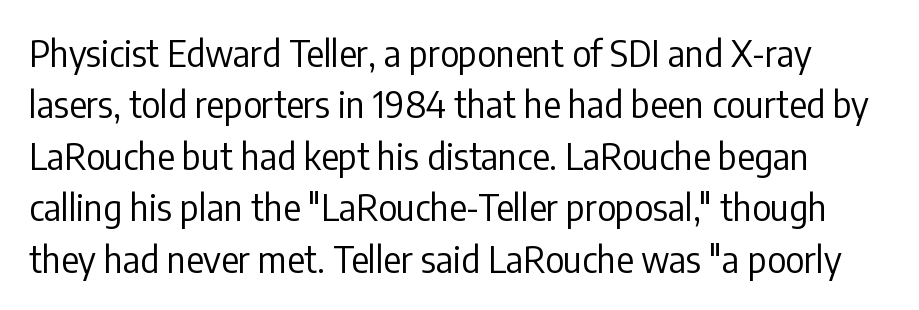
{"serif": "no", "italic": "no", "bold": "no", "weight": "regular", "width": "condensed", "stroke_contrast": "low", "x_height": "medium", "monospaced": "no", "underline": "no", "line_spacing": "normal", "line_spacing_ratio": 1.43, "letter_spacing": "normal", "letter_spacing_em": 0.0, "glyph_px": 36}
